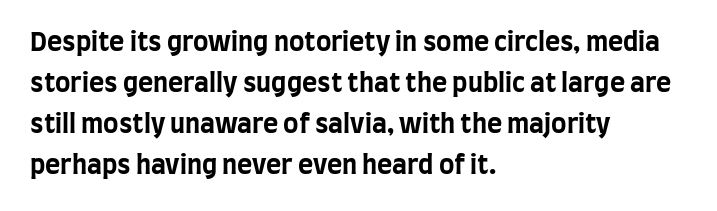
{"italic": "no", "bold": "yes", "underline": "no", "align": "left", "line_spacing": "normal", "line_spacing_ratio": 1.58, "letter_spacing": "normal", "letter_spacing_em": 0.0, "glyph_px": 26}
